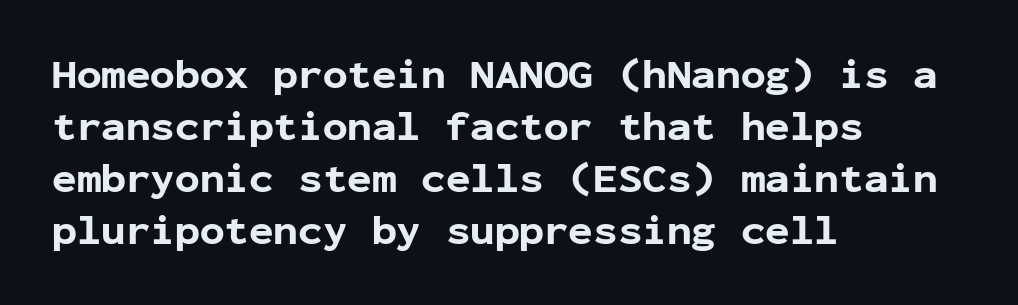
Q: Is the text bold? A: Yes.
Q: Is the text italic (slanted)? A: No, it is upright.
Q: Is the typeface a serif or a sans-serif typeface? A: Sans-serif.
Q: Is the text underlined? A: No.
Q: How is the paragraph aligned? A: Left-aligned.
Q: Is the spacing between letters normal or unusually wide? A: Normal.
Q: Is the spacing between lines tight, normal or loose? A: Normal.
Q: Width (condensed, normal, or wide)? A: Normal.
Q: Stroke contrast? A: Low.
Q: x-height? A: Medium.
Q: Monospaced? A: Yes.
